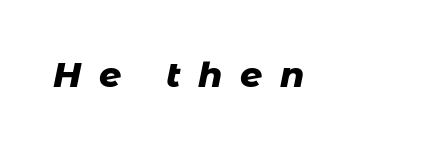
Q: Is the text bold? A: Yes.
Q: Is the text italic (slanted)? A: Yes, it leans right by about 11 degrees.
Q: Is the text underlined? A: No.
Q: Is the spacing between letters normal or unusually wide? A: Unusually wide.
Q: Width (condensed, normal, or wide)? A: Normal.
Q: Stroke contrast? A: Low.
Q: x-height? A: Medium.
Q: Monospaced? A: No.
